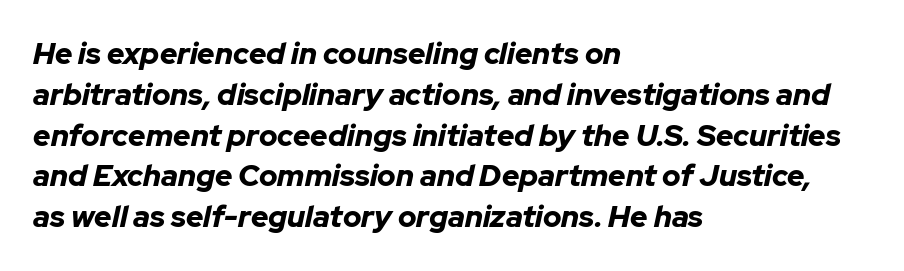
Tracking value appears to be zero — textbook default spacing. In terms of leading, this rendering sits right in the middle. Clear beneath every line of the passage. These lines are set flush left with a ragged right edge. These lines are rendered in a variable-pitch font.
